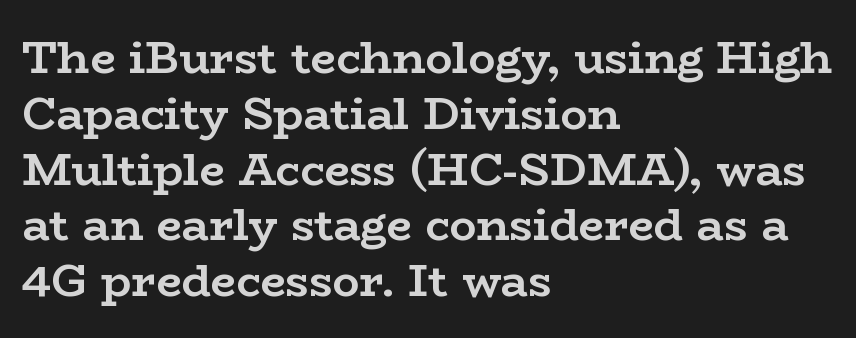
Weight: bold. The typography opts for an upright posture over an oblique one. If you drew a ruler down the left edge, every line would touch it. The line texture is even and compact thanks to regular tracking.
